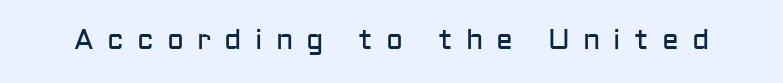
Q: Is the text bold? A: No.
Q: Is the text italic (slanted)? A: No, it is upright.
Q: Is the typeface a serif or a sans-serif typeface? A: Sans-serif.
Q: Is the text underlined? A: No.
Q: Is the spacing between letters normal or unusually wide? A: Unusually wide.
Q: Width (condensed, normal, or wide)? A: Normal.
Q: Stroke contrast? A: Low.
Q: x-height? A: Medium.
Q: Monospaced? A: No.
